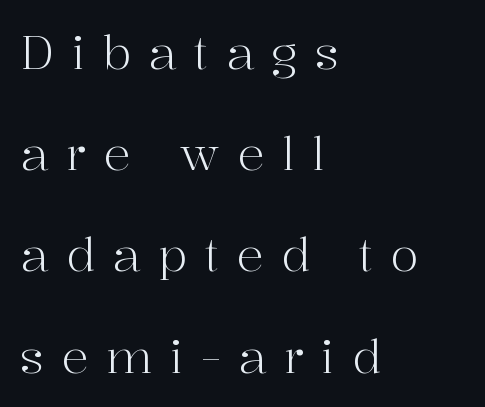
The compositor pushed each line to the left boundary. Do the characters align in a grid? No, the font is proportional. Is the type heavy? It reads as light-to-regular instead. Interline gaps are noticeably wide in this sample.
